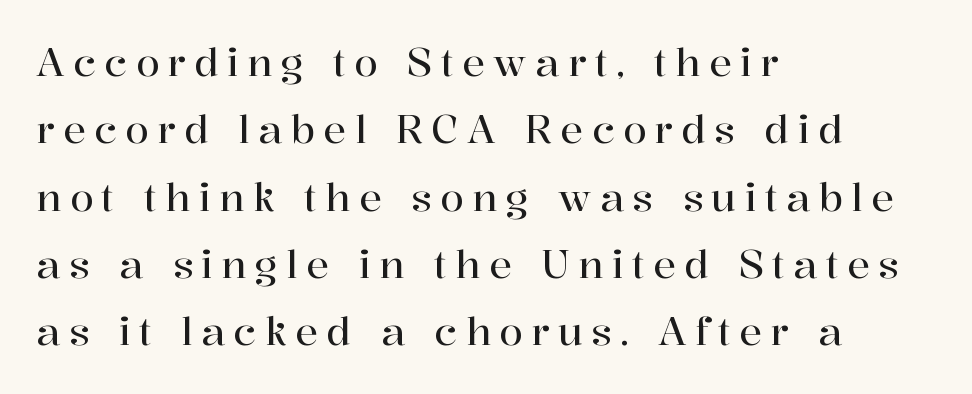
Think of a printed novel: that variable character pitch is what you see here. Examine the stroke ends and you'll spot serifs. The paragraph has a hard left edge and a soft right edge. These lines have a slow, spaced-out rhythm from letter to letter. A roman cut, with each character standing at attention. The space directly below the letters is spotless.
